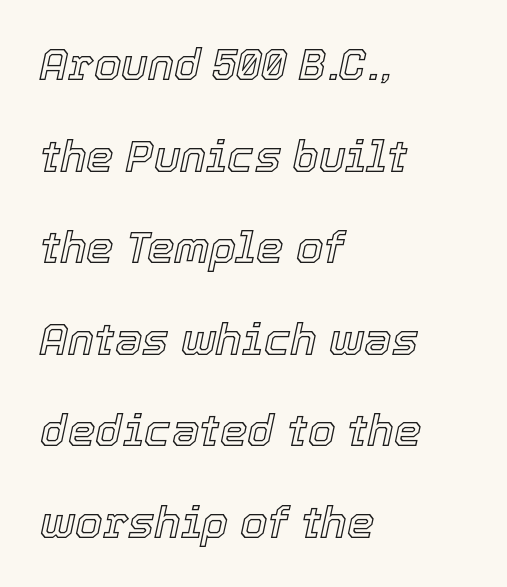
Q: Is the text italic (slanted)? A: Yes, it leans right by about 12 degrees.
Q: Is the text underlined? A: No.
Q: How is the paragraph aligned? A: Left-aligned.
Q: Is the spacing between letters normal or unusually wide? A: Normal.
Q: Is the spacing between lines tight, normal or loose? A: Loose.
Q: Width (condensed, normal, or wide)? A: Normal.
Q: x-height? A: Medium.
Q: Monospaced? A: No.
